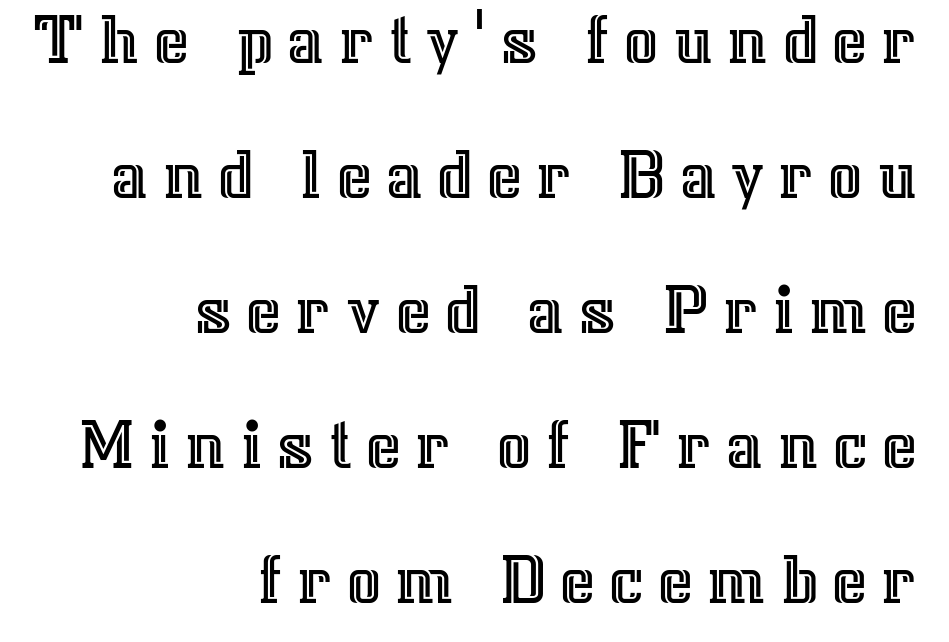
Q: Is the text italic (slanted)? A: No, it is upright.
Q: Is the text underlined? A: No.
Q: How is the paragraph aligned? A: Right-aligned.
Q: Width (condensed, normal, or wide)? A: Normal.
Q: x-height? A: Medium.
Q: Monospaced? A: No.
